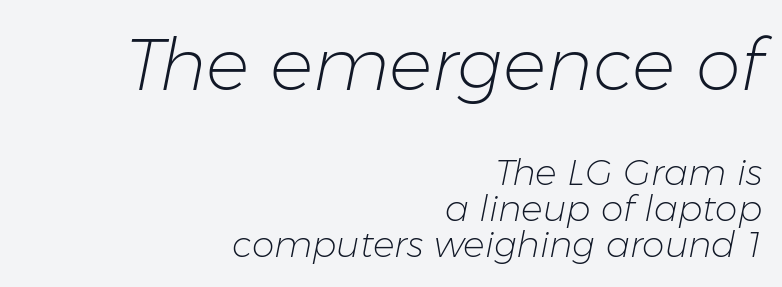
Q: Is the text bold? A: No.
Q: Is the text italic (slanted)? A: Yes, it leans right by about 11 degrees.
Q: Is the text underlined? A: No.
Q: How is the paragraph aligned? A: Right-aligned.
Q: Is the spacing between letters normal or unusually wide? A: Normal.
Q: Is the spacing between lines tight, normal or loose? A: Tight.
Q: Which block of text is set in a larger size, the first (top) or the second (bottom)? A: The first (top) one.
Q: Width (condensed, normal, or wide)? A: Normal.
Q: Stroke contrast? A: Low.
Q: x-height? A: Medium.
Q: Monospaced? A: No.
